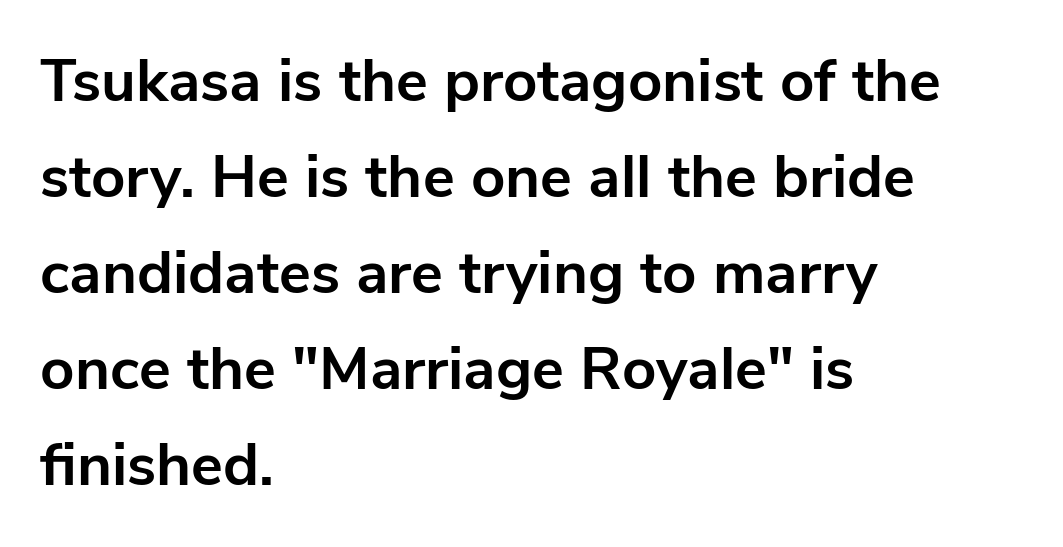
Q: Is the text bold? A: Yes.
Q: Is the text italic (slanted)? A: No, it is upright.
Q: Is the typeface a serif or a sans-serif typeface? A: Sans-serif.
Q: Is the text underlined? A: No.
Q: How is the paragraph aligned? A: Left-aligned.
Q: Is the spacing between letters normal or unusually wide? A: Normal.
Q: Is the spacing between lines tight, normal or loose? A: Normal.
Q: Width (condensed, normal, or wide)? A: Normal.
Q: Stroke contrast? A: Low.
Q: x-height? A: Medium.
Q: Monospaced? A: No.
